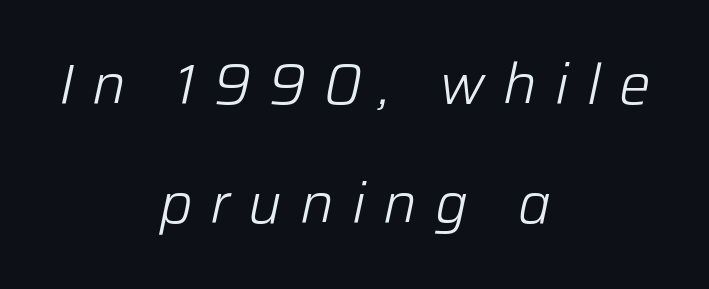
The image shows 56 px light type, italic (leaning right); set centered, loose line spacing (2.13x), unusually wide letter spacing (+0.32 em), not underlined; low stroke contrast and a medium x-height.
